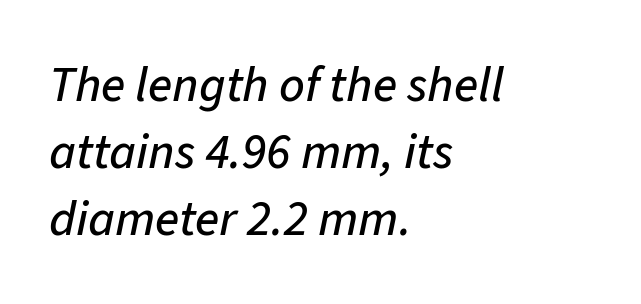
Q: Is the text italic (slanted)? A: Yes, it leans right by about 11 degrees.
Q: Is the text underlined? A: No.
Q: How is the paragraph aligned? A: Left-aligned.
Q: Is the spacing between letters normal or unusually wide? A: Normal.
Q: Is the spacing between lines tight, normal or loose? A: Normal.
Q: Width (condensed, normal, or wide)? A: Normal.
Q: Stroke contrast? A: Low.
Q: x-height? A: Medium.
Q: Monospaced? A: No.
